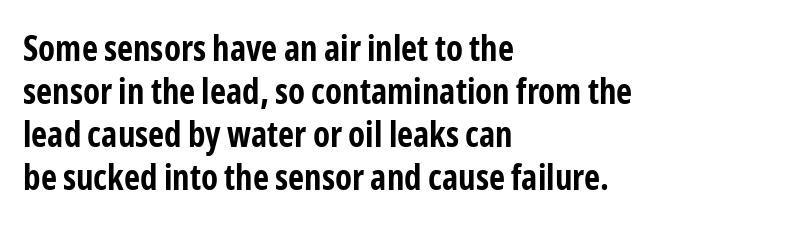
The image shows 35 px bold, condensed sans-serif type, upright; set left-aligned, line spacing 1.23x, normal letter spacing, not underlined; low stroke contrast and a medium x-height.
